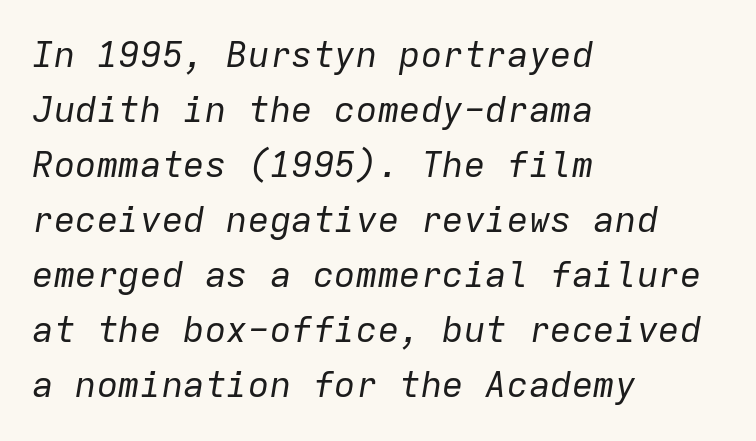
Q: Is the text bold? A: No.
Q: Is the text italic (slanted)? A: Yes, it leans right by about 9 degrees.
Q: Is the text underlined? A: No.
Q: How is the paragraph aligned? A: Left-aligned.
Q: Is the spacing between letters normal or unusually wide? A: Normal.
Q: Is the spacing between lines tight, normal or loose? A: Normal.
Q: Width (condensed, normal, or wide)? A: Normal.
Q: Stroke contrast? A: Low.
Q: x-height? A: Medium.
Q: Monospaced? A: Yes.
